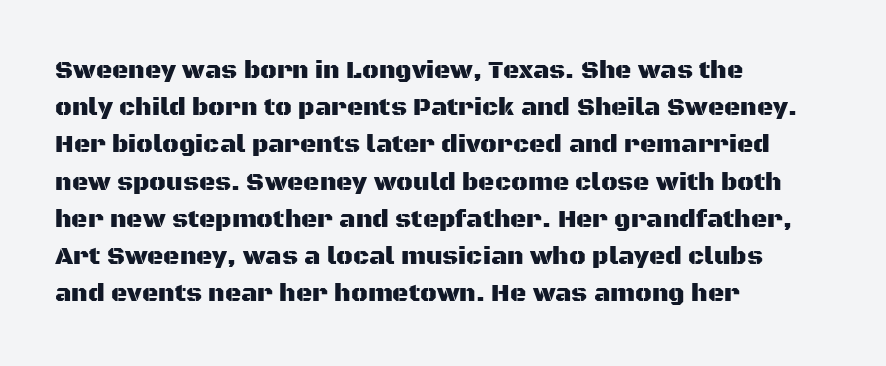
Designer's note — italics off, roman on. Compared with typical paragraphs, the rows here are spaced about the same. No word sits above an underline. Left-aligned paragraph, ragged on the right. This sample uses plain, unmodified letter spacing.
